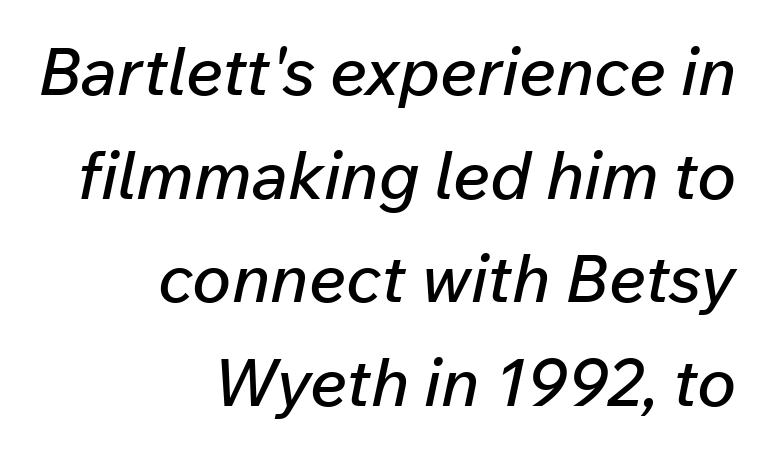
Q: Is the text italic (slanted)? A: Yes, it leans right by about 12 degrees.
Q: Is the text underlined? A: No.
Q: How is the paragraph aligned? A: Right-aligned.
Q: Is the spacing between letters normal or unusually wide? A: Normal.
Q: Is the spacing between lines tight, normal or loose? A: Normal.
Q: Width (condensed, normal, or wide)? A: Normal.
Q: Stroke contrast? A: Low.
Q: x-height? A: Medium.
Q: Monospaced? A: No.
